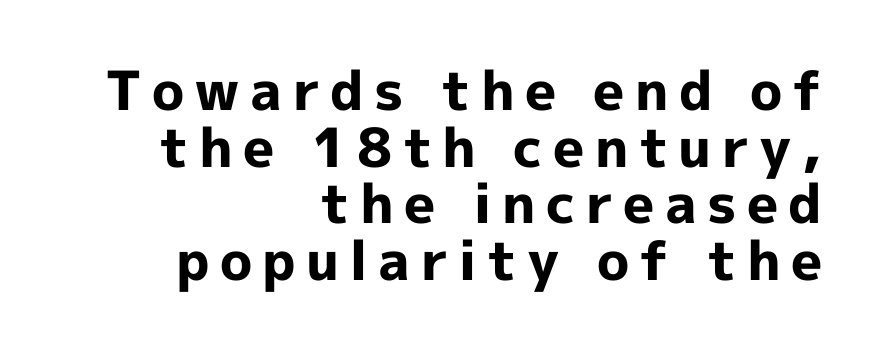
This sample is right-justified, so line beginnings fall wherever the words allow. Leading is clearly below the norm, producing a dense column. The passage shown is not underscored anywhere. These lines are rendered in a variable-pitch font. A sans-serif font was chosen for this passage.
